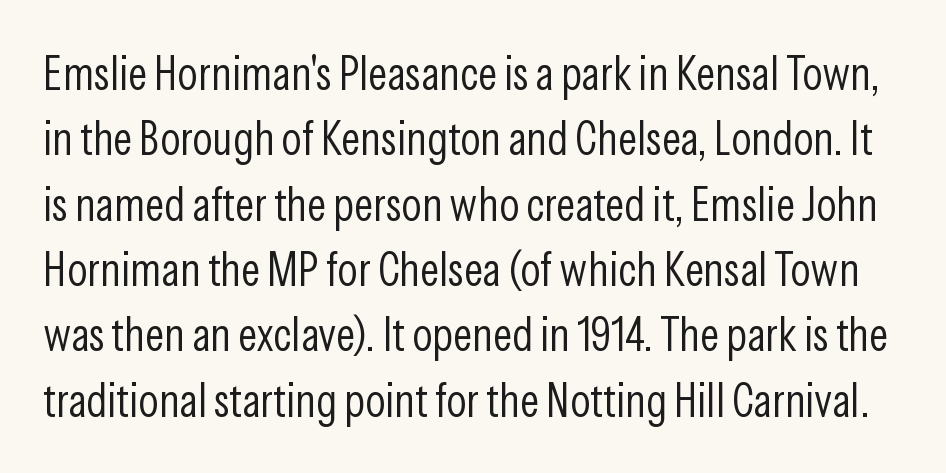
What stands out about the letter spacing? Nothing — it is the standard amount. This reads as an unemphasized weight, regular at the heaviest. Summary of vertical rhythm: regular, with standard interline spacing. Bare-footed words on every line.
